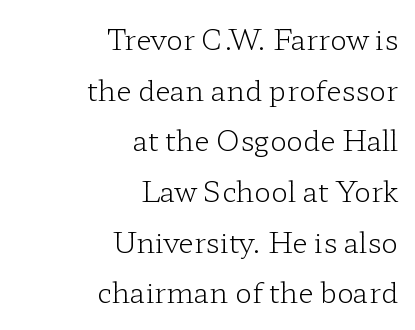
Q: Is the text bold? A: No.
Q: Is the text italic (slanted)? A: No, it is upright.
Q: Is the typeface a serif or a sans-serif typeface? A: Serif.
Q: Is the text underlined? A: No.
Q: How is the paragraph aligned? A: Right-aligned.
Q: Is the spacing between letters normal or unusually wide? A: Normal.
Q: Width (condensed, normal, or wide)? A: Wide.
Q: Stroke contrast? A: Low.
Q: x-height? A: Medium.
Q: Monospaced? A: No.
